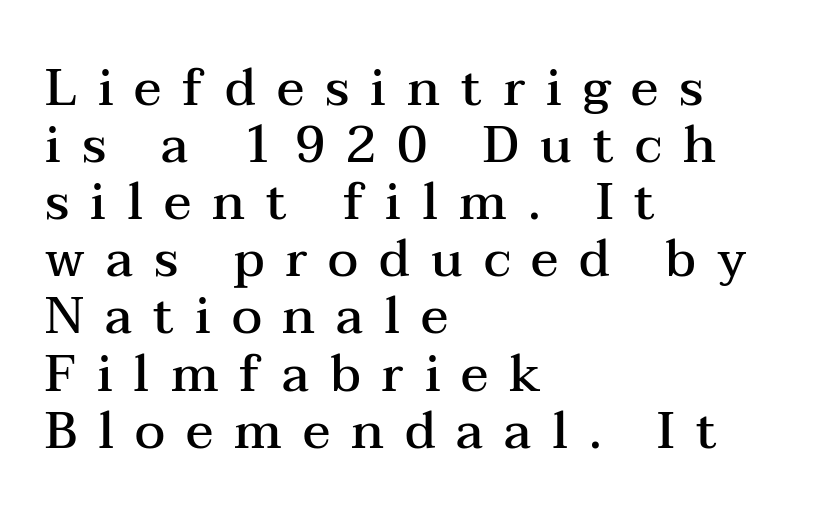
Q: Is the text bold? A: Semi-bold.
Q: Is the text italic (slanted)? A: No, it is upright.
Q: Is the typeface a serif or a sans-serif typeface? A: Serif.
Q: Is the text underlined? A: No.
Q: How is the paragraph aligned? A: Left-aligned.
Q: Is the spacing between letters normal or unusually wide? A: Unusually wide.
Q: Is the spacing between lines tight, normal or loose? A: Tight.
Q: Width (condensed, normal, or wide)? A: Wide.
Q: Stroke contrast? A: Medium.
Q: x-height? A: Medium.
Q: Monospaced? A: No.
